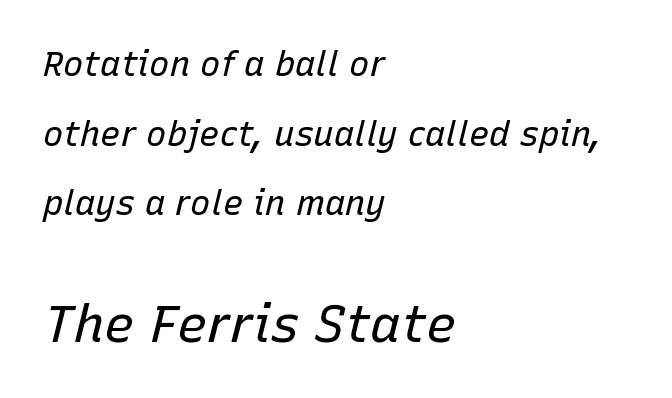
This rendering leaves character spacing at its baseline value. Weight: regular or lighter. The passage shown is not underscored anywhere. Every row of glyphs begins at an identical x-position on the left. The rendering uses a large line-height, opening up the rows. The letters are slanted; this is an italic face.
